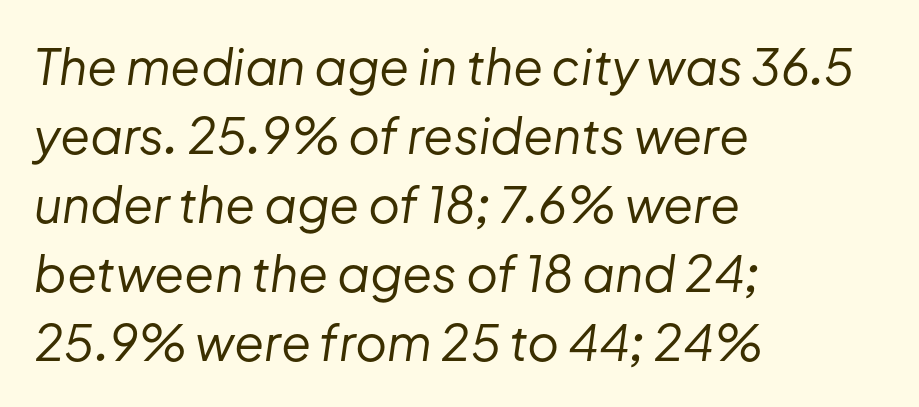
Default kerning and tracking; the words read as compact shapes. If you measured baseline to baseline, you'd find a middling distance. The letters advance in unequal steps, a hallmark of proportional type. Bare-footed words on every line. Which margin do the lines hug? The left one — the right edge is uneven.
